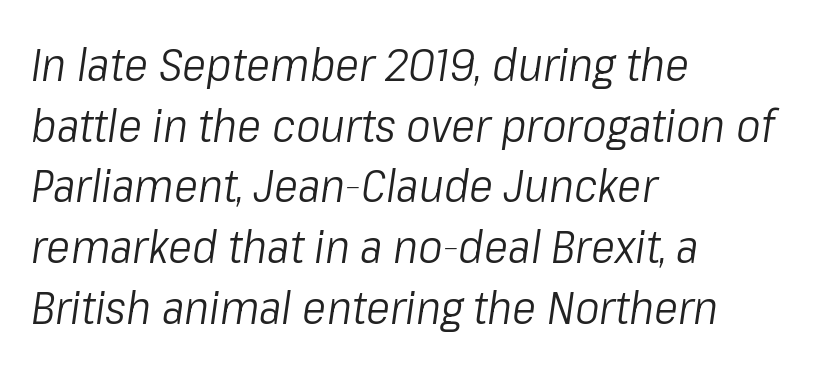
The image shows 46 px light, condensed type, italic (leaning right); set left-aligned, normal line spacing (1.32x), normal letter spacing, not underlined; low stroke contrast and a medium x-height.
